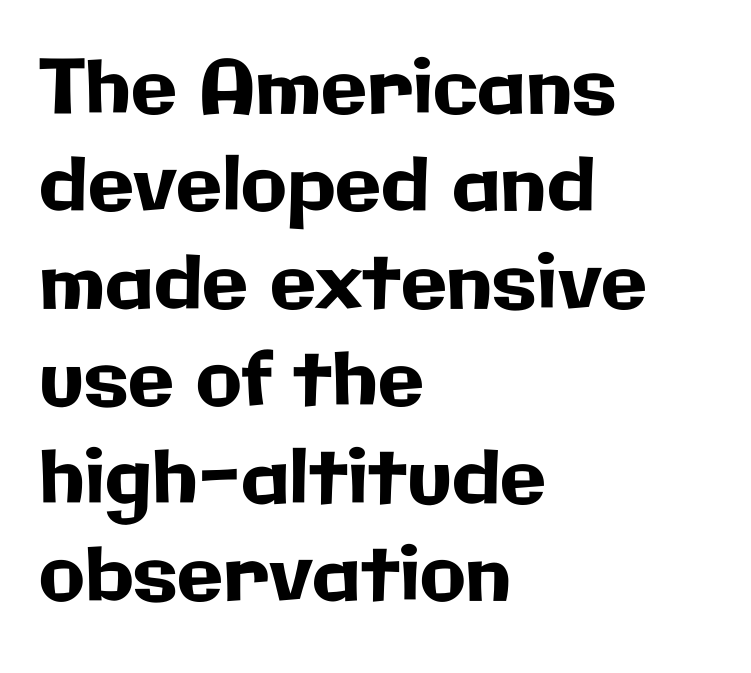
The image shows 75 px sans-serif type, upright; set left-aligned, normal line spacing (1.3x), normal letter spacing, not underlined; low stroke contrast and a medium x-height.
